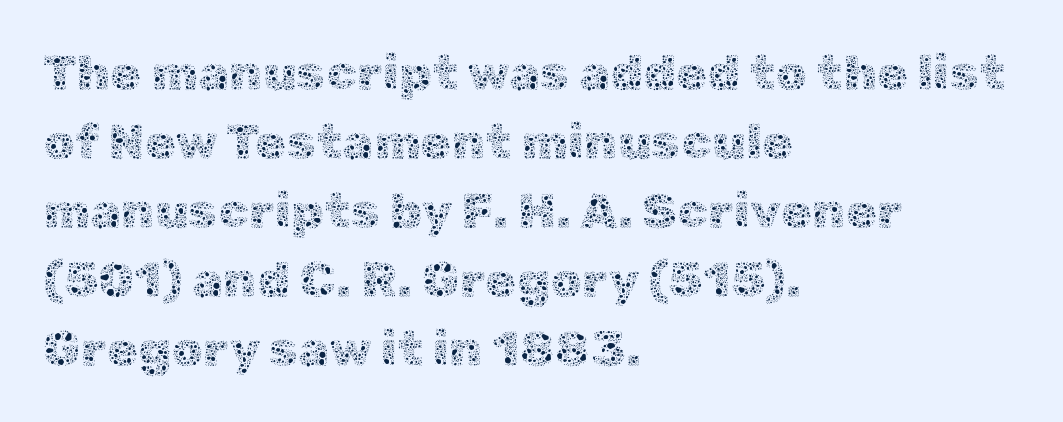
{"italic": "no", "bold": "no", "weight": "thin", "width": "normal", "x_height": "medium", "monospaced": "no", "underline": "no", "align": "left", "line_spacing": "normal", "line_spacing_ratio": 1.38, "letter_spacing": "normal", "letter_spacing_em": 0.0, "glyph_px": 50}
